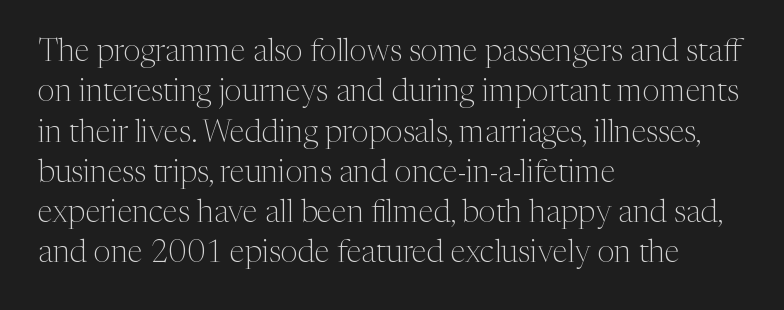
{"serif": "yes", "italic": "no", "bold": "no", "weight": "light", "width": "normal", "stroke_contrast": "medium", "x_height": "medium", "monospaced": "no", "underline": "no", "align": "left", "line_spacing": "normal", "line_spacing_ratio": 1.3, "letter_spacing": "normal", "letter_spacing_em": 0.0, "glyph_px": 31}
